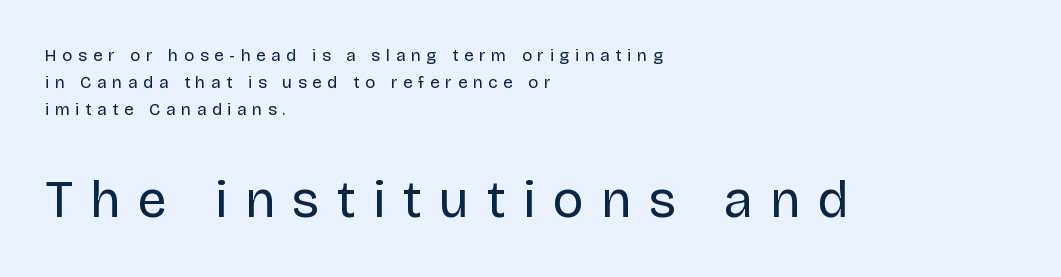
{"serif": "no", "italic": "no", "bold": "no", "weight": "regular", "width": "normal", "stroke_contrast": "low", "x_height": "large", "monospaced": "no", "underline": "no", "align": "left", "line_spacing": "normal", "line_spacing_ratio": 1.59, "letter_spacing": "wide", "letter_spacing_em": 0.34, "larger_block": "second", "size_ratio": 3.06, "glyph_px": 52}
